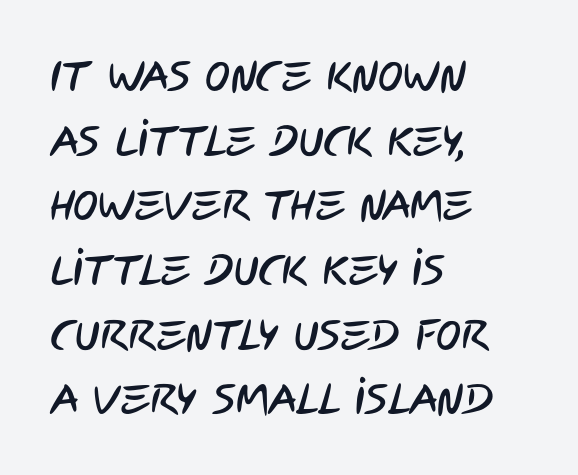
The image shows 42 px condensed sans-serif type; set left-aligned, normal line spacing (1.54x), normal letter spacing, not underlined; low stroke contrast and a large x-height.
